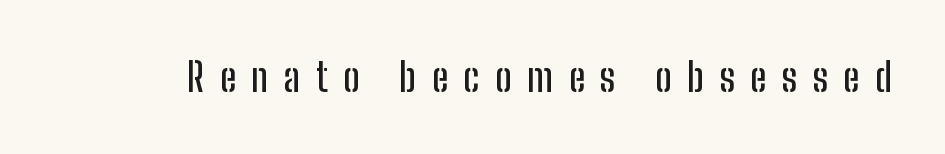
Q: Is the text italic (slanted)? A: No, it is upright.
Q: Is the typeface a serif or a sans-serif typeface? A: Sans-serif.
Q: Is the text underlined? A: No.
Q: Is the spacing between letters normal or unusually wide? A: Unusually wide.
Q: Width (condensed, normal, or wide)? A: Condensed.
Q: Stroke contrast? A: Low.
Q: x-height? A: Medium.
Q: Monospaced? A: No.
